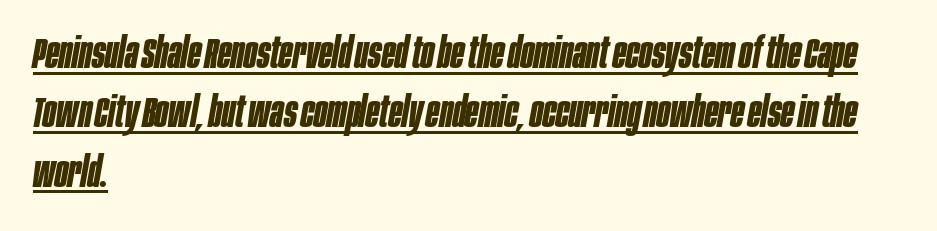
If you drew a ruler down the left edge, every line would touch it. Interline gaps are of average width in this sample. Notice how thick the strokes are: this is what a full bold looks like. This rendering leaves character spacing at its baseline value.
